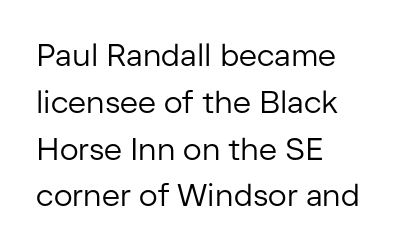
{"serif": "no", "italic": "no", "bold": "no", "weight": "regular", "width": "normal", "stroke_contrast": "low", "x_height": "medium", "monospaced": "no", "underline": "no", "align": "left", "line_spacing": "normal", "line_spacing_ratio": 1.51, "letter_spacing": "normal", "letter_spacing_em": 0.0, "glyph_px": 31}
